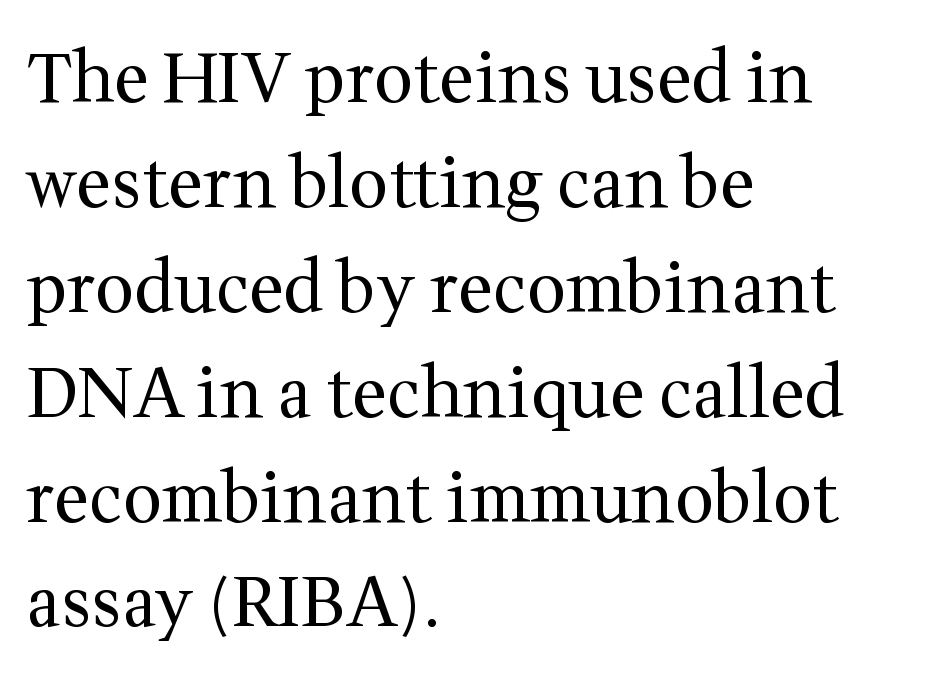
The image shows 69 px regular-weight serif type, upright; set left-aligned, normal line spacing (1.52x), normal letter spacing, not underlined; medium stroke contrast and a medium x-height.
